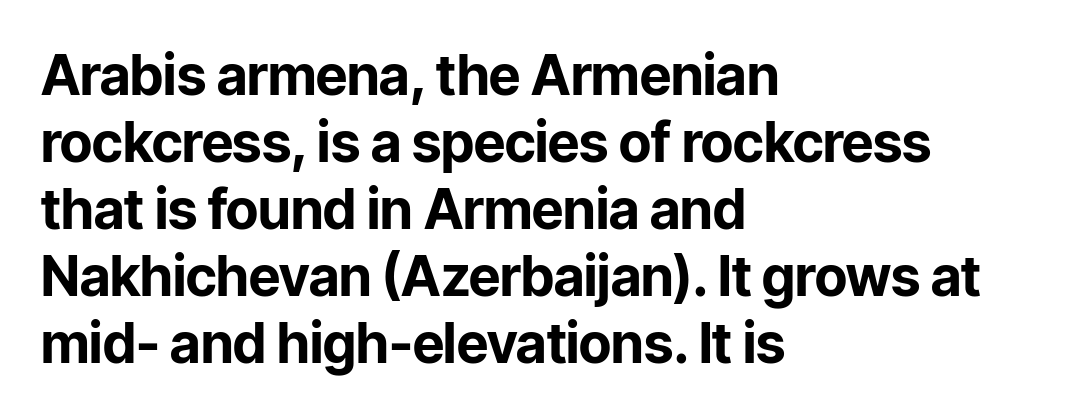
The letters stand upright; this is a roman face. Stroke thickness is high; the sample reads as a true bold. Beneath every word, the page is bare. The type is set solid horizontally, with unmodified tracking. Do the characters align in a grid? No, the font is proportional. Does the type have serifs? No, each stem ends abruptly.
